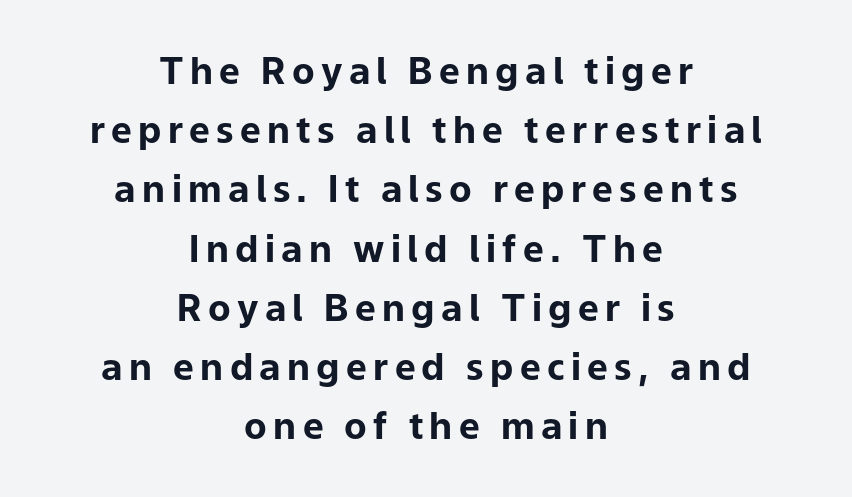
Compared with a flush-left layout, this one balances lines on the center instead. No word sits above an underline. The face used here has the dense, thick strokes of a bold. Serif or sans? Sans — the stroke terminals are bare. How would I describe the line gaps? Plain and ordinary. Varying glyph widths throughout — classic text-font behaviour.
